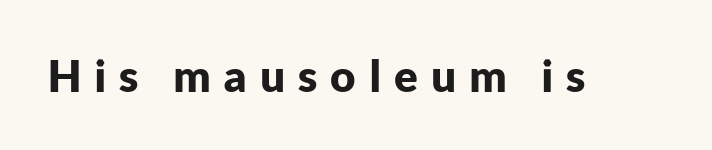
The rendering uses natural spacing where letterforms have individual widths. Look at the bottom of the vertical strokes: they stop flat, with no serifs. This rendering widens character spacing well past its baseline value. Ascenders rise straight up at ninety degrees. The foot of each line stays bare and open.
